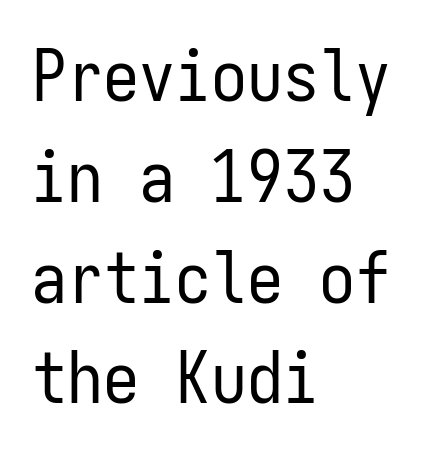
Is the letter spacing exaggerated? No — it looks like the ordinary default. Type without underlining. This sample is left-justified, so line endings fall wherever the words run out. Think standard paragraph weight, or any step lighter than that.
